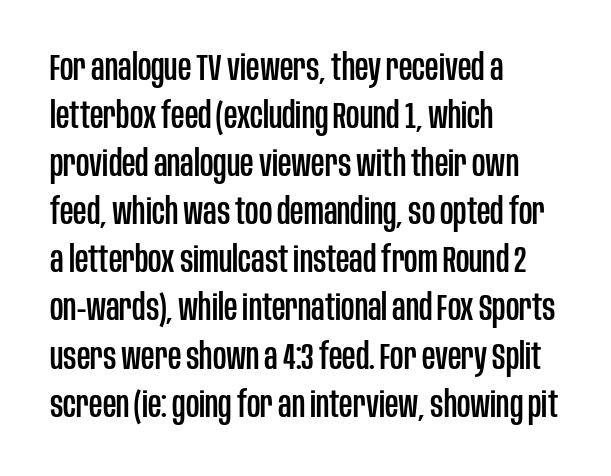
Q: Is the text italic (slanted)? A: No, it is upright.
Q: Is the typeface a serif or a sans-serif typeface? A: Sans-serif.
Q: Is the text underlined? A: No.
Q: How is the paragraph aligned? A: Left-aligned.
Q: Is the spacing between letters normal or unusually wide? A: Normal.
Q: Is the spacing between lines tight, normal or loose? A: Normal.
Q: Width (condensed, normal, or wide)? A: Condensed.
Q: Stroke contrast? A: Low.
Q: x-height? A: Large.
Q: Monospaced? A: No.
